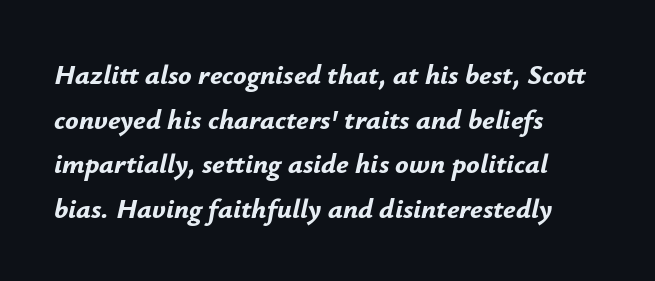
Q: Is the text bold? A: Yes.
Q: Is the text italic (slanted)? A: Yes, it leans right by about 12 degrees.
Q: Is the text underlined? A: No.
Q: How is the paragraph aligned? A: Left-aligned.
Q: Is the spacing between letters normal or unusually wide? A: Normal.
Q: Is the spacing between lines tight, normal or loose? A: Normal.
Q: Width (condensed, normal, or wide)? A: Normal.
Q: Stroke contrast? A: Low.
Q: x-height? A: Small.
Q: Monospaced? A: No.
